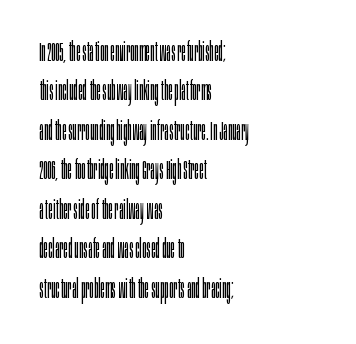
Q: Is the text bold? A: No.
Q: Is the text italic (slanted)? A: No, it is upright.
Q: Is the text underlined? A: No.
Q: How is the paragraph aligned? A: Left-aligned.
Q: Is the spacing between letters normal or unusually wide? A: Normal.
Q: Is the spacing between lines tight, normal or loose? A: Normal.
